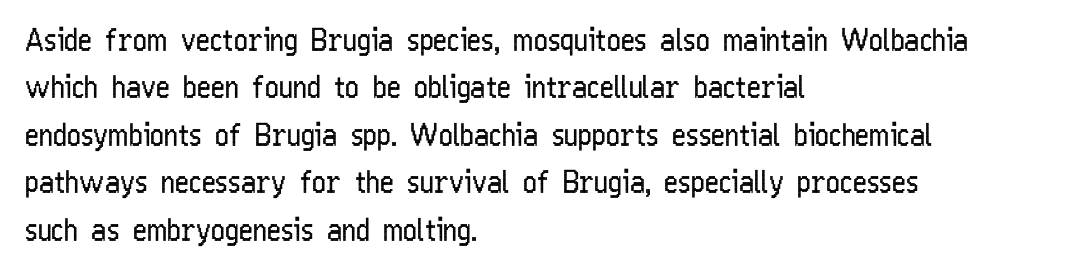
{"serif": "no", "italic": "no", "bold": "no", "weight": "regular", "width": "condensed", "stroke_contrast": "low", "x_height": "medium", "monospaced": "no", "underline": "no", "align": "left", "line_spacing": "normal", "line_spacing_ratio": 1.58, "letter_spacing": "normal", "letter_spacing_em": 0.0, "glyph_px": 30}
